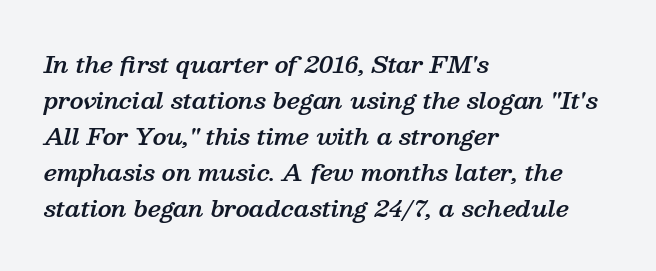
Type without underlining. Typesetter's note: demi weight, one step under bold. The tracking reads as untouched default to a designer's eye. Whoever set this chose a conventional vertical rhythm.
